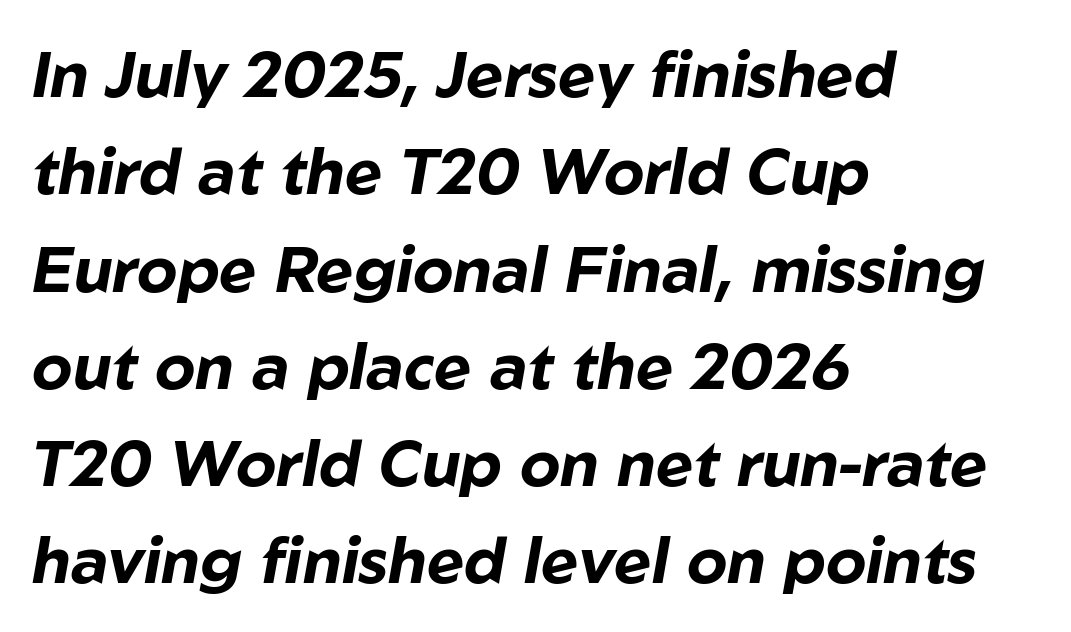
{"italic": "yes", "lean": "right", "slant_degrees": 10, "bold": "yes", "weight": "bold", "width": "normal", "stroke_contrast": "low", "x_height": "medium", "monospaced": "no", "underline": "no", "align": "left", "line_spacing": "normal", "line_spacing_ratio": 1.52, "letter_spacing": "normal", "letter_spacing_em": 0.0, "glyph_px": 64}
